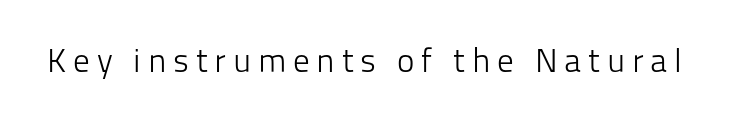
{"serif": "no", "italic": "no", "bold": "no", "weight": "light", "width": "normal", "stroke_contrast": "low", "x_height": "medium", "monospaced": "no", "underline": "no", "letter_spacing": "wide", "letter_spacing_em": 0.2, "glyph_px": 33}
